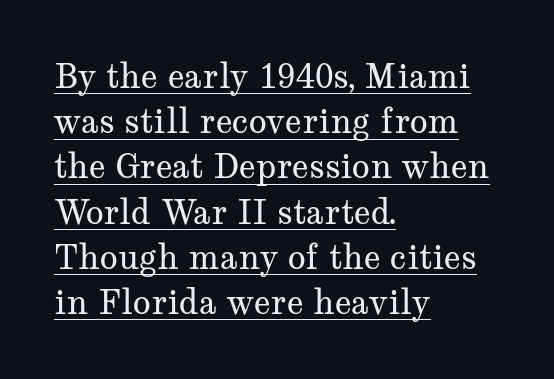
{"serif": "yes", "italic": "no", "bold": "no", "weight": "regular", "width": "wide", "stroke_contrast": "medium", "x_height": "medium", "monospaced": "no", "underline": "yes", "align": "left", "line_spacing": "normal", "line_spacing_ratio": 1.37, "letter_spacing": "normal", "letter_spacing_em": 0.0, "glyph_px": 33}
